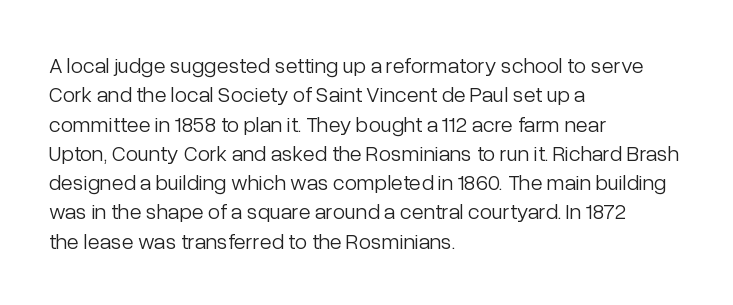
Q: Is the text bold? A: No.
Q: Is the text italic (slanted)? A: No, it is upright.
Q: Is the text underlined? A: No.
Q: How is the paragraph aligned? A: Left-aligned.
Q: Is the spacing between letters normal or unusually wide? A: Normal.
Q: Is the spacing between lines tight, normal or loose? A: Normal.
